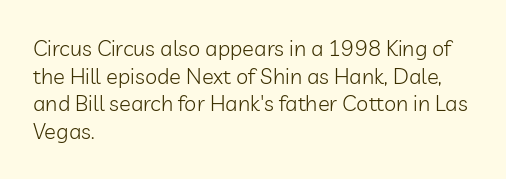
Q: Is the text bold? A: No.
Q: Is the text italic (slanted)? A: No, it is upright.
Q: Is the text underlined? A: No.
Q: How is the paragraph aligned? A: Left-aligned.
Q: Is the spacing between letters normal or unusually wide? A: Normal.
Q: Is the spacing between lines tight, normal or loose? A: Normal.
